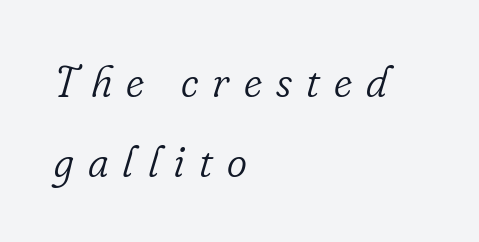
{"serif": "yes", "italic": "yes", "lean": "right", "slant_degrees": 16, "bold": "no", "weight": "light", "width": "normal", "stroke_contrast": "low", "x_height": "small", "monospaced": "no", "underline": "no", "align": "left", "line_spacing_ratio": 1.86, "letter_spacing": "wide", "letter_spacing_em": 0.33, "glyph_px": 43}
